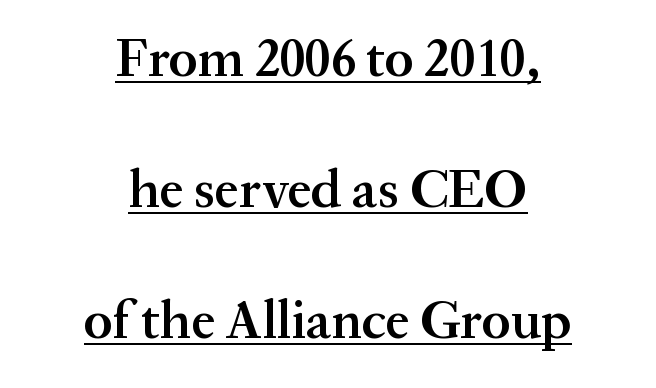
{"serif": "yes", "italic": "no", "bold": "semi", "weight": "semibold", "width": "normal", "stroke_contrast": "medium", "x_height": "medium", "monospaced": "no", "underline": "yes", "align": "center", "line_spacing": "loose", "line_spacing_ratio": 2.43, "letter_spacing": "normal", "letter_spacing_em": 0.0, "glyph_px": 54}
